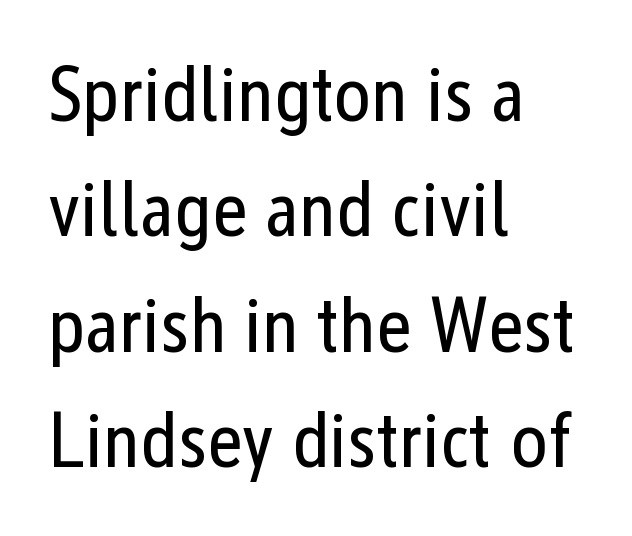
The image shows 78 px regular-weight, condensed sans-serif type, upright; set left-aligned, normal line spacing (1.48x), normal letter spacing, not underlined; low stroke contrast and a medium x-height.
